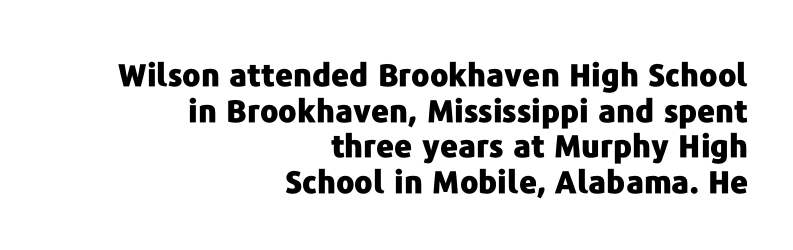
The typesetter chose a ragged-left arrangement here. Underlining? Definitely not there. The font is running at its bold setting. Is this a sans? Yes — the strokes have no serifs.
